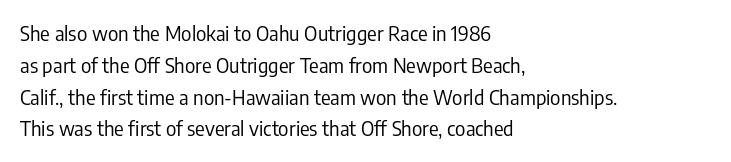
The image shows 20 px text type, upright; set left-aligned, normal line spacing (1.59x), normal letter spacing, not underlined.
